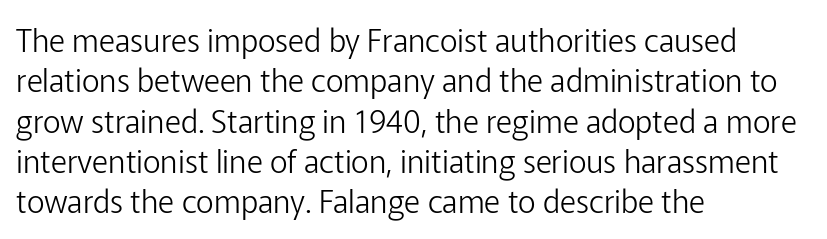
Q: Is the text bold? A: No.
Q: Is the text italic (slanted)? A: No, it is upright.
Q: Is the typeface a serif or a sans-serif typeface? A: Sans-serif.
Q: Is the text underlined? A: No.
Q: How is the paragraph aligned? A: Left-aligned.
Q: Is the spacing between letters normal or unusually wide? A: Normal.
Q: Is the spacing between lines tight, normal or loose? A: Normal.
Q: Width (condensed, normal, or wide)? A: Normal.
Q: Stroke contrast? A: Low.
Q: x-height? A: Medium.
Q: Monospaced? A: No.
